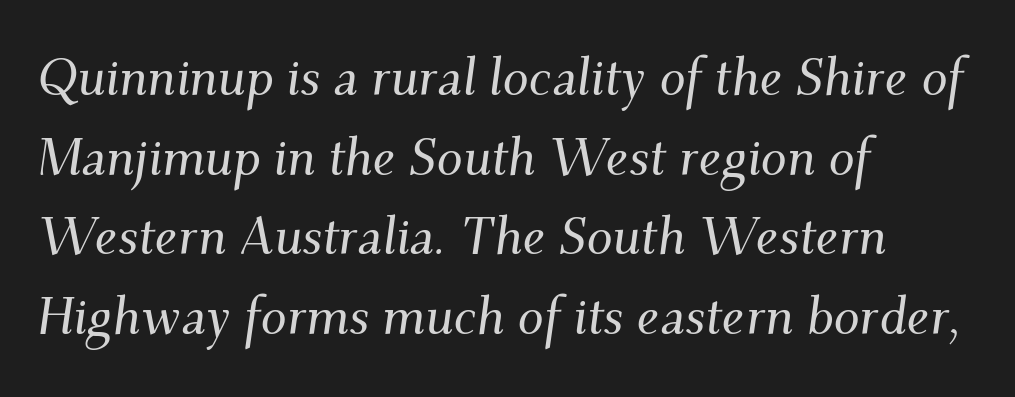
The leading is moderate, giving the passage an even texture. The passage is arranged the way most books set body copy — flush left. Look at the bottom of the vertical strokes: they flare into serifs here. Nothing unusual about the tracking: characters are spaced as the font intends.
